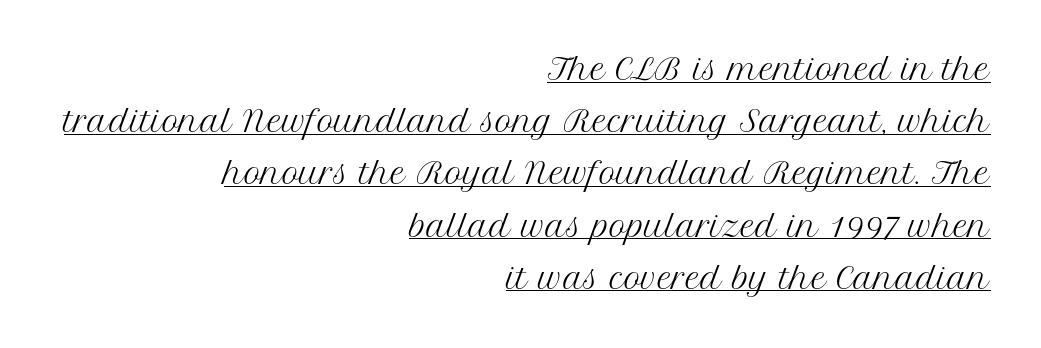
{"serif": "yes", "bold": "no", "weight": "regular", "width": "normal", "stroke_contrast": "medium", "x_height": "medium", "monospaced": "no", "underline": "yes", "align": "right", "line_spacing_ratio": 1.8, "letter_spacing": "normal", "letter_spacing_em": 0.0, "glyph_px": 29}
